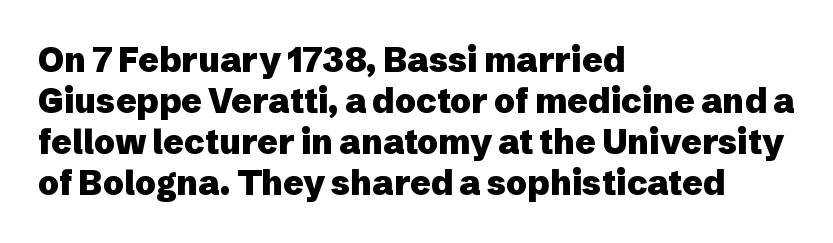
This sample uses a sans-serif face. Words float on clear page, feet unadorned. The face used here is proportionally spaced, like ordinary book or web type. Bold? Absolutely — the strokes are thick and heavy.
